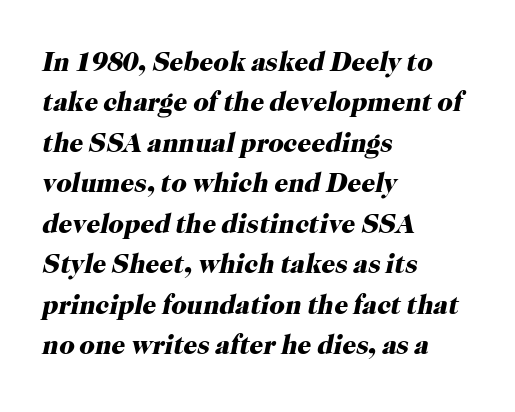
Q: Is the text bold? A: Yes.
Q: Is the text italic (slanted)? A: Yes, it leans right by about 12 degrees.
Q: Is the text underlined? A: No.
Q: How is the paragraph aligned? A: Left-aligned.
Q: Is the spacing between letters normal or unusually wide? A: Normal.
Q: Is the spacing between lines tight, normal or loose? A: Normal.
